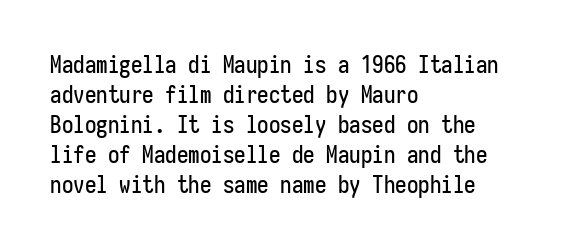
{"italic": "no", "underline": "no", "align": "left", "line_spacing": "normal", "line_spacing_ratio": 1.3, "letter_spacing": "normal", "letter_spacing_em": 0.0, "glyph_px": 23}
